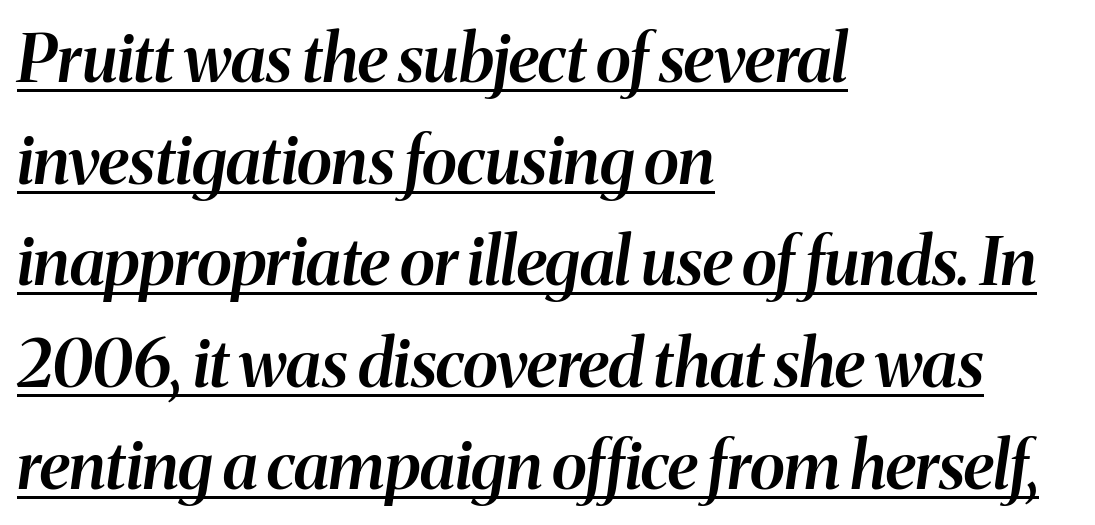
The image shows 66 px semibold type, italic (leaning right); set left-aligned, normal line spacing (1.54x), normal letter spacing, underlined; medium stroke contrast and a medium x-height.
